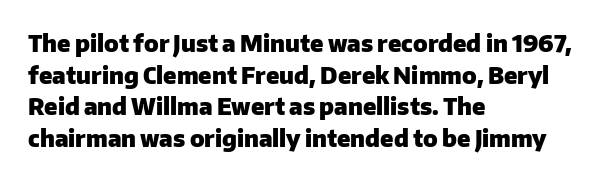
The lines are quadded left. Regular leading. Nothing unusual about the tracking: characters are spaced as the font intends. The font is running at its bold setting. Tall strokes in this sample are plumb rather than angled.
